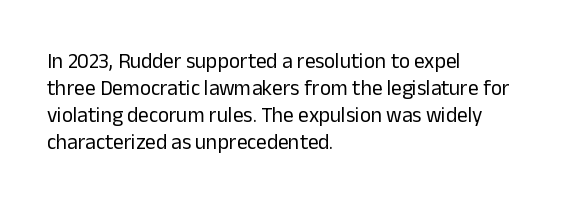
{"italic": "no", "bold": "no", "underline": "no", "align": "left", "line_spacing": "normal", "line_spacing_ratio": 1.28, "letter_spacing": "normal", "letter_spacing_em": 0.0, "glyph_px": 21}
